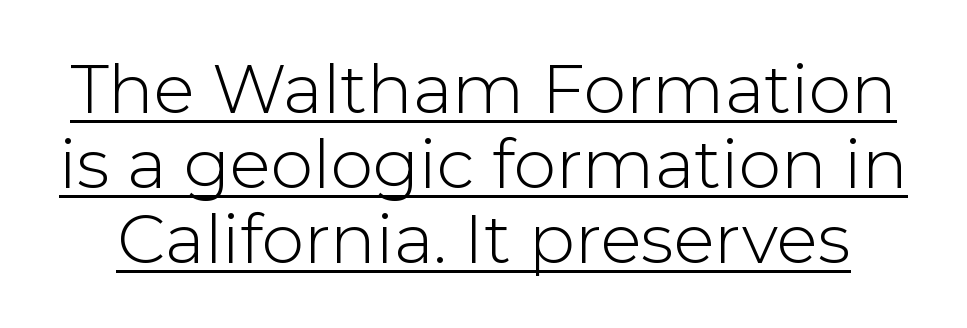
The image shows 68 px light sans-serif type, upright; set tight line spacing (1.1x), normal letter spacing, underlined; low stroke contrast and a medium x-height.
